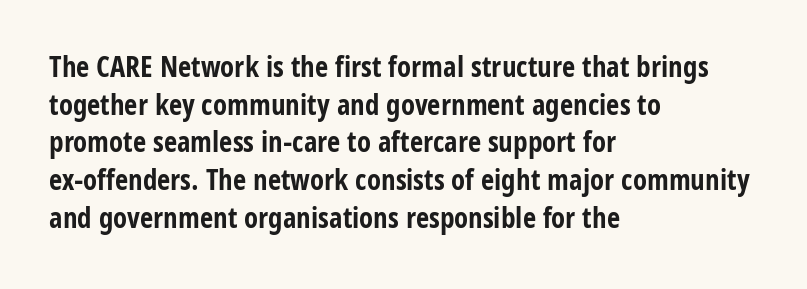
Q: Is the text bold? A: Yes.
Q: Is the text italic (slanted)? A: No, it is upright.
Q: Is the typeface a serif or a sans-serif typeface? A: Sans-serif.
Q: Is the text underlined? A: No.
Q: How is the paragraph aligned? A: Left-aligned.
Q: Is the spacing between letters normal or unusually wide? A: Normal.
Q: Is the spacing between lines tight, normal or loose? A: Normal.
Q: Width (condensed, normal, or wide)? A: Condensed.
Q: Stroke contrast? A: Low.
Q: x-height? A: Large.
Q: Monospaced? A: No.
